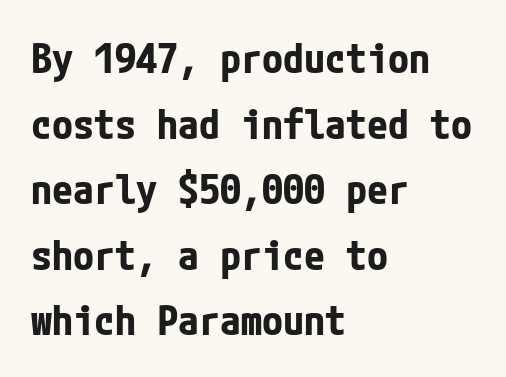
The image shows 42 px bold, condensed sans-serif type, upright; set left-aligned, normal line spacing (1.56x), normal letter spacing, not underlined; low stroke contrast and a medium x-height.
